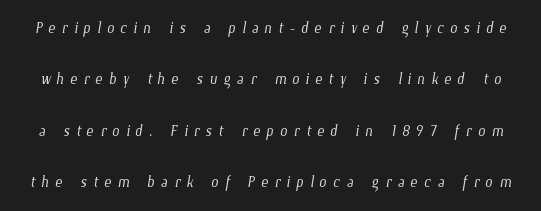
{"bold": "no", "underline": "no", "line_spacing": "loose", "line_spacing_ratio": 2.45, "letter_spacing": "wide", "letter_spacing_em": 0.29, "glyph_px": 21}
